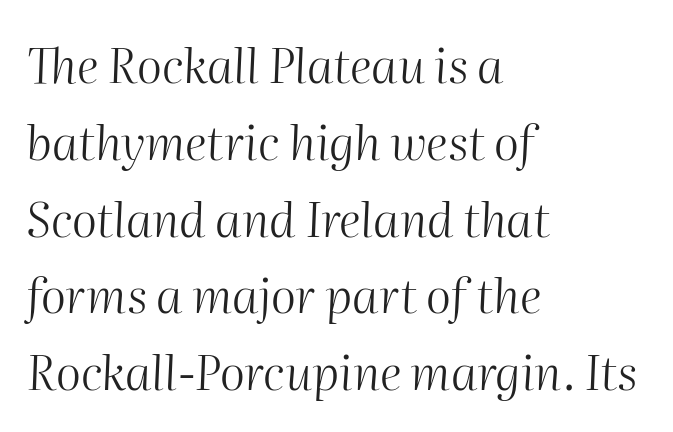
Q: Is the text bold? A: No.
Q: Is the text italic (slanted)? A: Yes, it leans right by about 2 degrees.
Q: Is the text underlined? A: No.
Q: How is the paragraph aligned? A: Left-aligned.
Q: Is the spacing between letters normal or unusually wide? A: Normal.
Q: Is the spacing between lines tight, normal or loose? A: Normal.
Q: Width (condensed, normal, or wide)? A: Normal.
Q: Stroke contrast? A: Medium.
Q: x-height? A: Medium.
Q: Monospaced? A: No.
